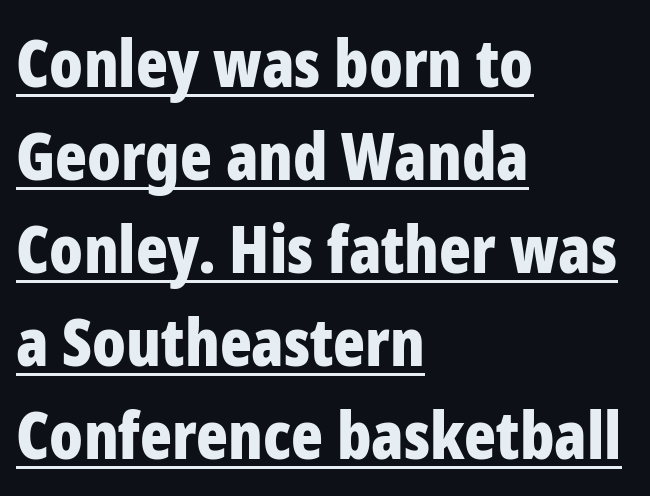
Q: Is the text bold? A: Yes.
Q: Is the text italic (slanted)? A: No, it is upright.
Q: Is the typeface a serif or a sans-serif typeface? A: Sans-serif.
Q: Is the text underlined? A: Yes.
Q: How is the paragraph aligned? A: Left-aligned.
Q: Is the spacing between letters normal or unusually wide? A: Normal.
Q: Is the spacing between lines tight, normal or loose? A: Normal.
Q: Width (condensed, normal, or wide)? A: Condensed.
Q: Stroke contrast? A: Low.
Q: x-height? A: Medium.
Q: Monospaced? A: No.
